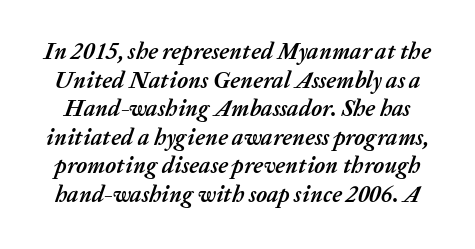
The image shows 23 px bold type, italic (leaning right); set line spacing 1.24x, normal letter spacing, not underlined.
